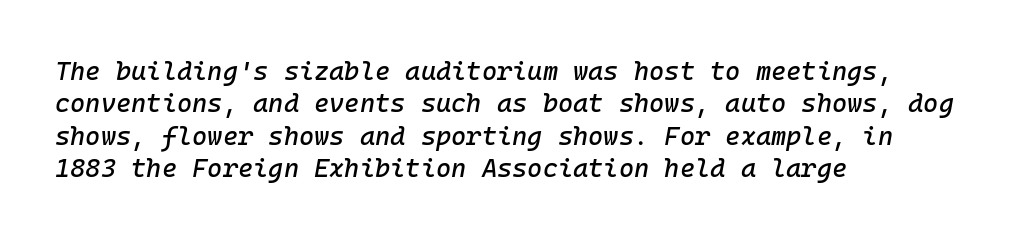
This sample keeps an unexceptional amount of space between lines. The strip under each line holds only bare page. Notice how the passage keeps a crisp vertical edge on the left only. The face used here is rendered with its standard letterfit. The face used here has a pronounced slope to its letters.
